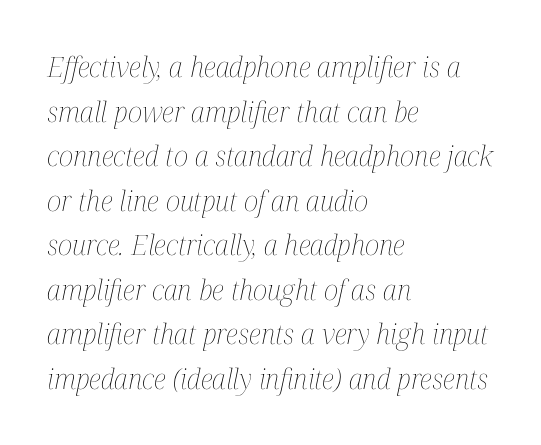
The rows are spaced the way most documents space them. Short and long lines alike share a common starting point at left. Quick note: italic. The face used here is proportionally spaced, like ordinary book or web type.
